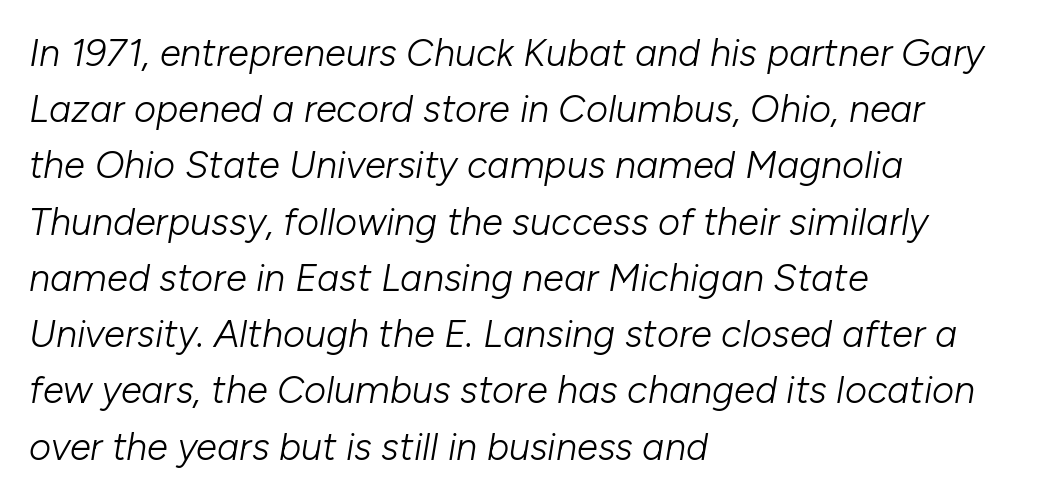
{"italic": "yes", "lean": "right", "slant_degrees": 10, "bold": "no", "weight": "light", "width": "normal", "stroke_contrast": "low", "x_height": "medium", "monospaced": "no", "underline": "no", "align": "left", "line_spacing": "normal", "line_spacing_ratio": 1.48, "letter_spacing": "normal", "letter_spacing_em": 0.0, "glyph_px": 38}
